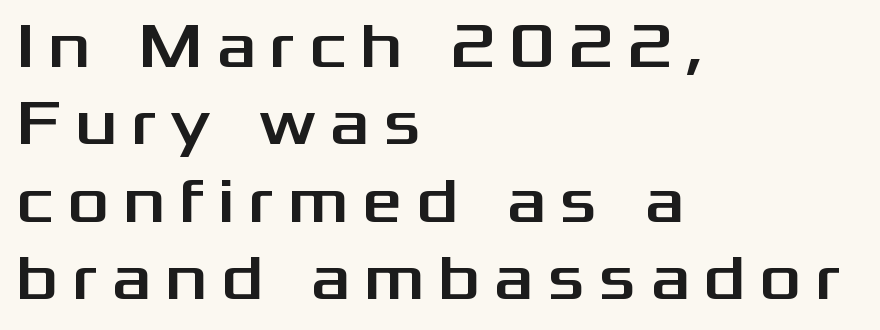
{"serif": "no", "italic": "no", "width": "wide", "stroke_contrast": "medium", "x_height": "medium", "monospaced": "no", "underline": "no", "align": "left", "line_spacing_ratio": 1.21, "letter_spacing": "wide", "letter_spacing_em": 0.21, "glyph_px": 64}
